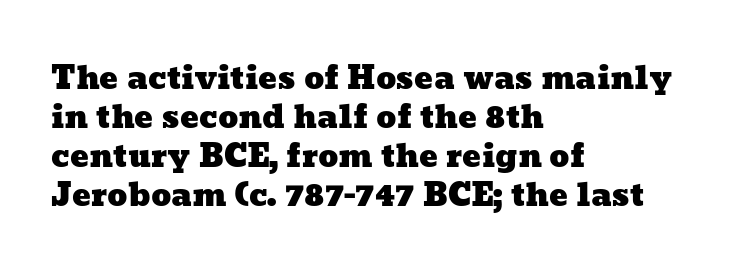
Students, note that the glyphs here touch the page at normal intervals. Spacing verdict: proportional, widths tailored to each character. Leftover space on each line is placed entirely after the last word. Honestly, the row spacing looks completely unremarkable.
